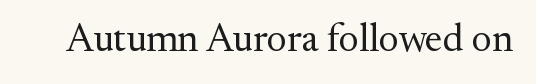
The string is rendered with underlining switched off. The rendering uses natural spacing where letterforms have individual widths. Inter-character spacing is left at the font's built-in metrics. These lines are composed in type with serifs. A roman cut, with each character standing at attention. Weight: in the light-to-regular range.
